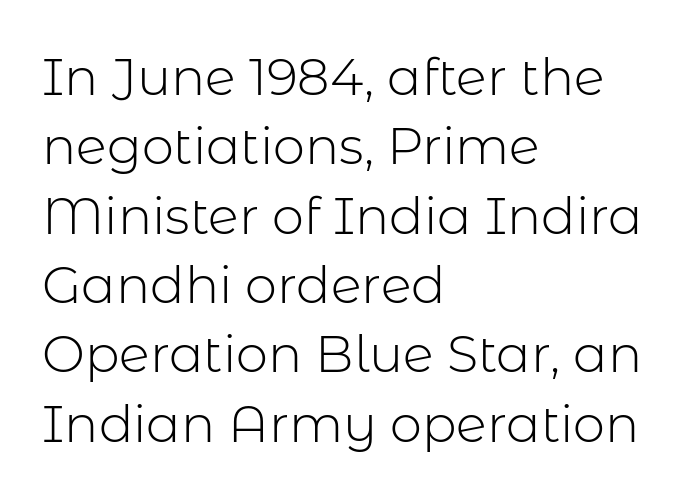
Q: Is the text bold? A: No.
Q: Is the text italic (slanted)? A: No, it is upright.
Q: Is the typeface a serif or a sans-serif typeface? A: Sans-serif.
Q: Is the text underlined? A: No.
Q: How is the paragraph aligned? A: Left-aligned.
Q: Is the spacing between letters normal or unusually wide? A: Normal.
Q: Is the spacing between lines tight, normal or loose? A: Normal.
Q: Width (condensed, normal, or wide)? A: Normal.
Q: Stroke contrast? A: Low.
Q: x-height? A: Medium.
Q: Monospaced? A: No.
